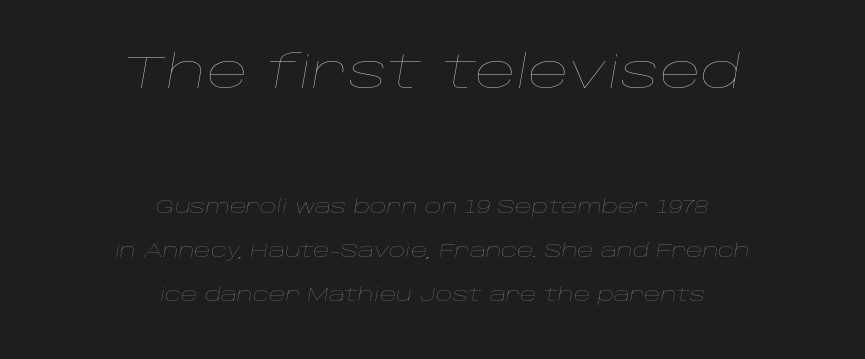
The image shows 45 px thin, wide type, italic (leaning right); set centered, loose line spacing (2.45x), normal letter spacing, not underlined; the first (top) block is 2.5x larger; low stroke contrast and a large x-height.
